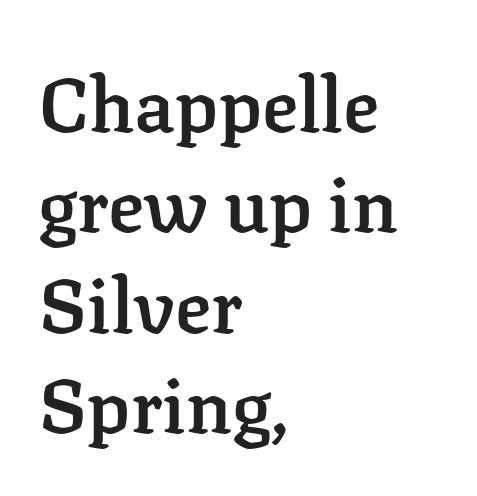
{"serif": "yes", "italic": "no", "bold": "semi", "weight": "semibold", "width": "normal", "stroke_contrast": "low", "x_height": "medium", "monospaced": "no", "underline": "no", "align": "left", "line_spacing": "normal", "line_spacing_ratio": 1.34, "letter_spacing": "normal", "letter_spacing_em": 0.0, "glyph_px": 75}
